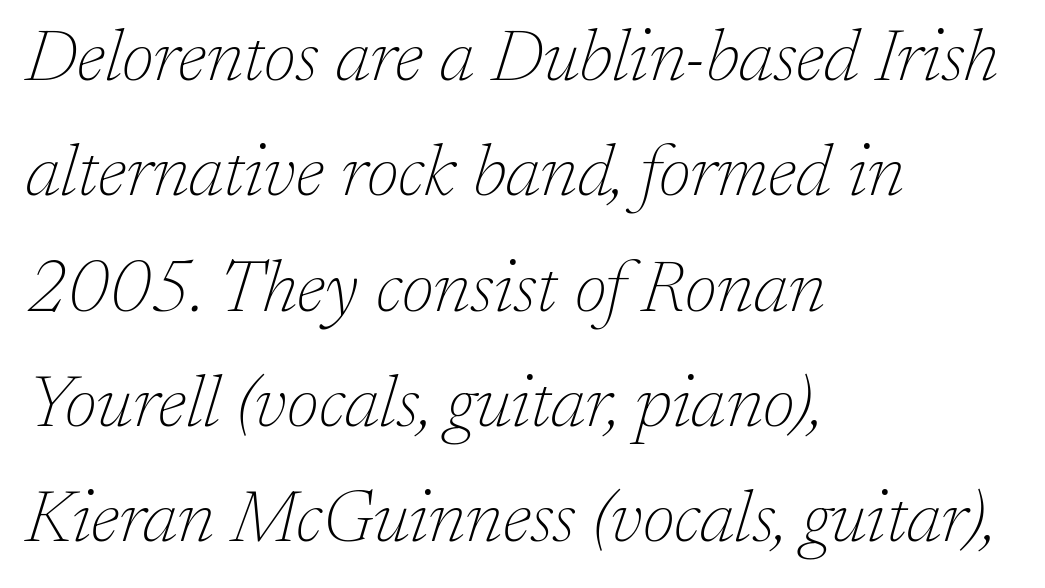
Quick note: italic. What's the leading like? Ordinary, nothing unusual. Letters rest on an invisible, unmarked baseline. Nothing unusual about the tracking: characters are spaced as the font intends.
